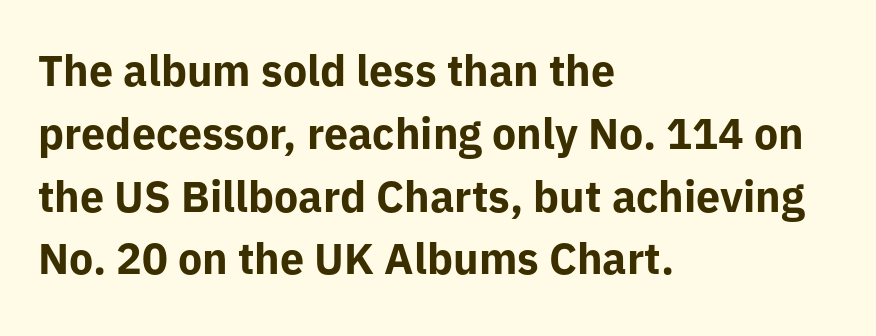
The text was rendered using a sans face with plain stroke endings. These lines were composed using upright roman letters. The designer left line spacing at the default. Look at the stroke-to-counter ratio: heavy, a bold. A classic flush-left, rag-right setting is used for this passage. Default kerning and tracking; the words read as compact shapes.
